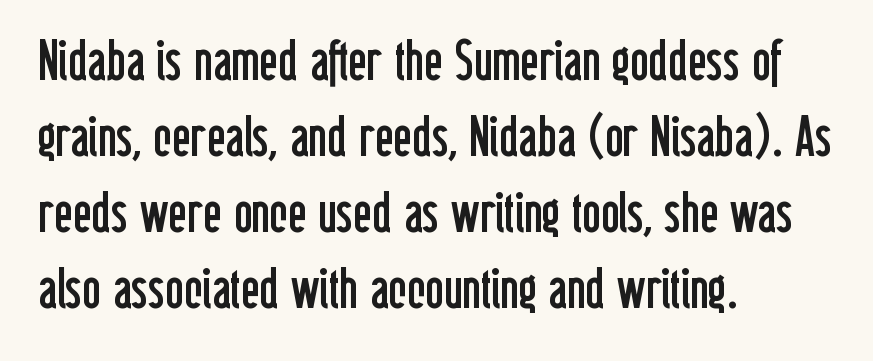
{"serif": "no", "italic": "no", "bold": "no", "weight": "regular", "width": "condensed", "stroke_contrast": "low", "x_height": "medium", "monospaced": "no", "underline": "no", "align": "left", "line_spacing": "normal", "line_spacing_ratio": 1.36, "letter_spacing": "normal", "letter_spacing_em": 0.0, "glyph_px": 56}
